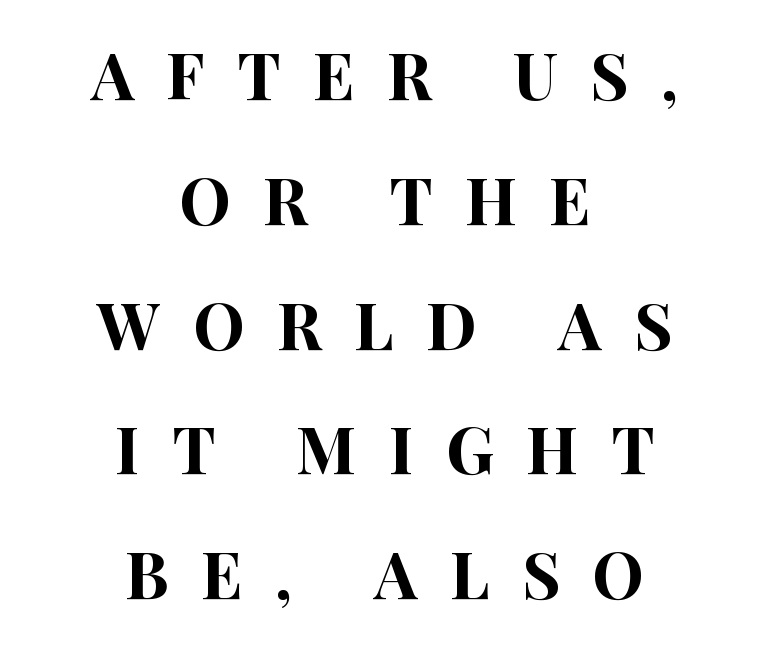
The image shows 65 px condensed sans-serif type, upright; set centered, loose line spacing (1.92x), unusually wide letter spacing (+0.5 em), not underlined; high stroke contrast and a large x-height.
